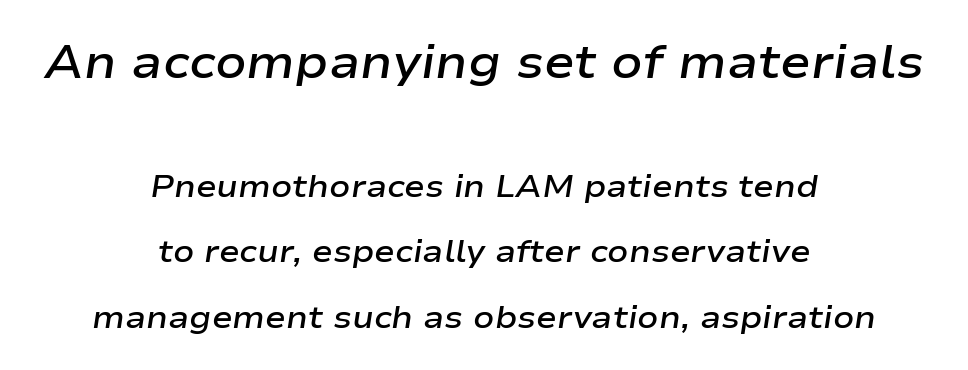
The image shows 46 px semibold, wide type, italic (leaning right); set centered, loose line spacing (2.11x), normal letter spacing, not underlined; the first (top) block is 1.48x larger; low stroke contrast and a medium x-height.
